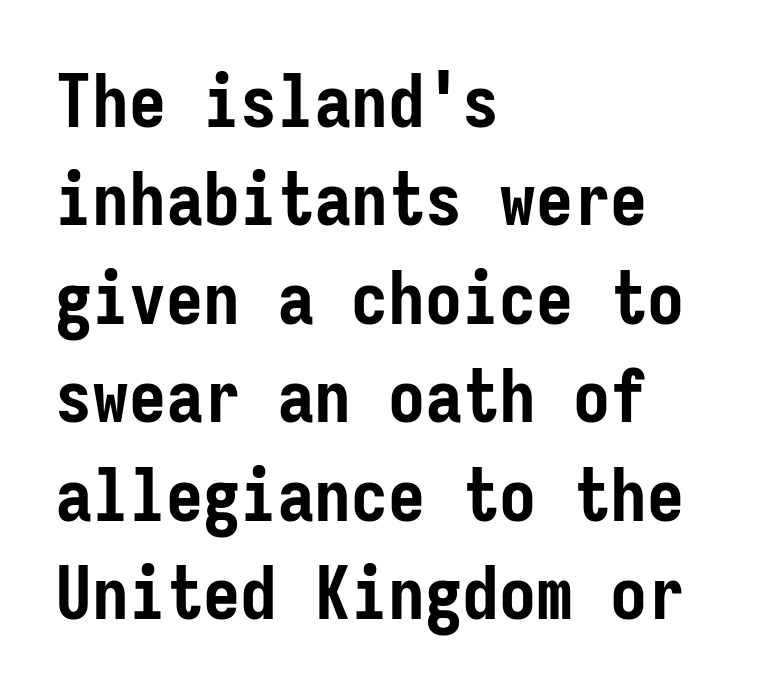
{"serif": "no", "italic": "no", "bold": "yes", "weight": "semibold", "width": "condensed", "stroke_contrast": "low", "x_height": "medium", "monospaced": "yes", "underline": "no", "align": "left", "line_spacing": "normal", "line_spacing_ratio": 1.33, "letter_spacing": "normal", "letter_spacing_em": 0.0, "glyph_px": 74}
